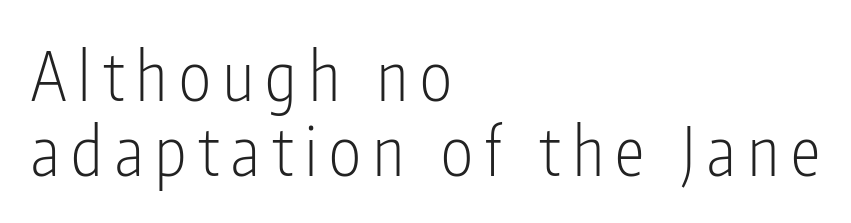
Q: Is the text bold? A: No.
Q: Is the text italic (slanted)? A: No, it is upright.
Q: Is the typeface a serif or a sans-serif typeface? A: Sans-serif.
Q: Is the text underlined? A: No.
Q: How is the paragraph aligned? A: Left-aligned.
Q: Is the spacing between lines tight, normal or loose? A: Tight.
Q: Width (condensed, normal, or wide)? A: Condensed.
Q: Stroke contrast? A: Low.
Q: x-height? A: Medium.
Q: Monospaced? A: No.
